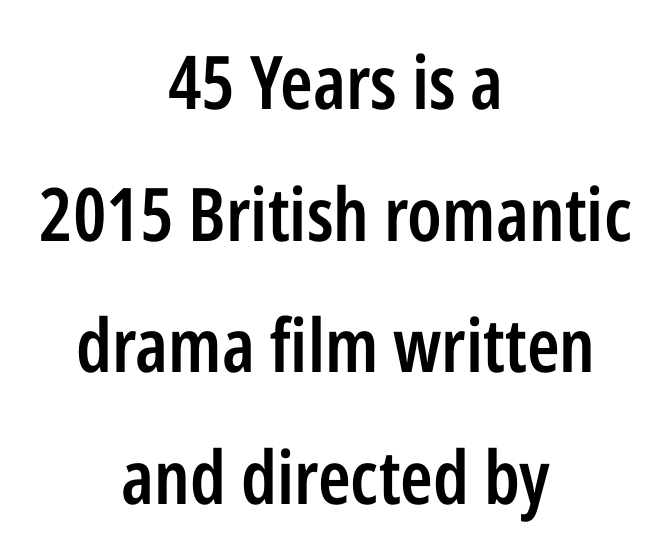
The image shows 74 px semibold, condensed sans-serif type, upright; set centered, line spacing 1.78x, normal letter spacing, not underlined; low stroke contrast and a medium x-height.
